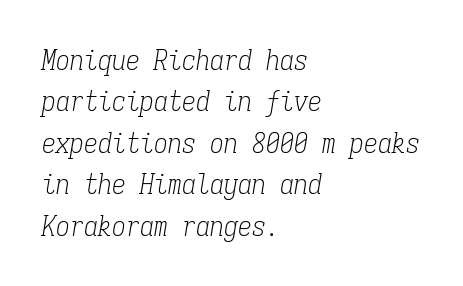
Q: Is the text bold? A: No.
Q: Is the text italic (slanted)? A: Yes, it leans right by about 9 degrees.
Q: Is the typeface a serif or a sans-serif typeface? A: Serif.
Q: Is the text underlined? A: No.
Q: How is the paragraph aligned? A: Left-aligned.
Q: Is the spacing between letters normal or unusually wide? A: Normal.
Q: Is the spacing between lines tight, normal or loose? A: Normal.
Q: Width (condensed, normal, or wide)? A: Condensed.
Q: Stroke contrast? A: Low.
Q: x-height? A: Medium.
Q: Monospaced? A: Yes.
